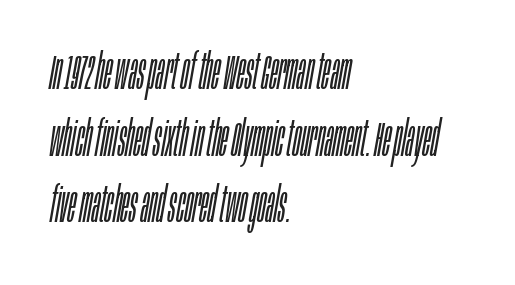
Q: Is the text bold? A: No.
Q: Is the text italic (slanted)? A: Yes, it leans right by about 10 degrees.
Q: Is the text underlined? A: No.
Q: How is the paragraph aligned? A: Left-aligned.
Q: Is the spacing between letters normal or unusually wide? A: Normal.
Q: Is the spacing between lines tight, normal or loose? A: Normal.
Q: Width (condensed, normal, or wide)? A: Condensed.
Q: Stroke contrast? A: Low.
Q: x-height? A: Large.
Q: Monospaced? A: No.
